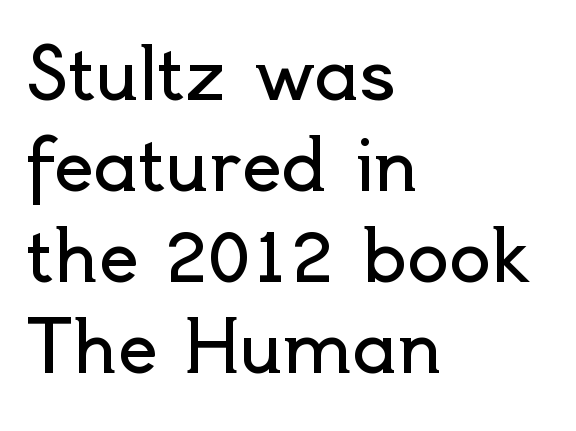
The image shows 70 px regular-weight sans-serif type, upright; set left-aligned, normal line spacing (1.3x), normal letter spacing, not underlined; a small x-height.
